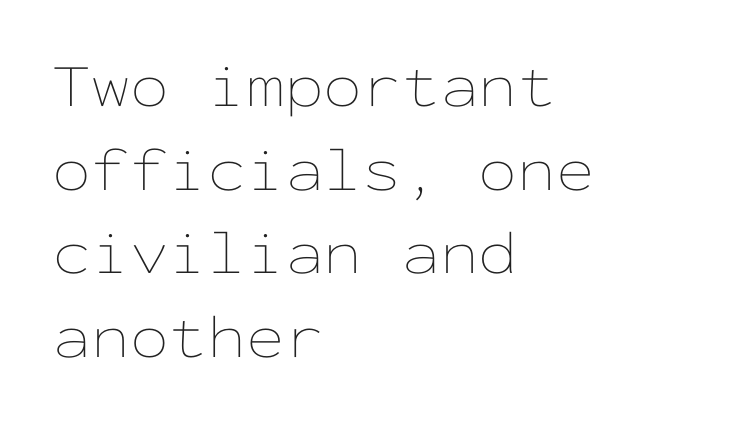
Q: Is the text bold? A: No.
Q: Is the text italic (slanted)? A: No, it is upright.
Q: Is the text underlined? A: No.
Q: How is the paragraph aligned? A: Left-aligned.
Q: Is the spacing between letters normal or unusually wide? A: Normal.
Q: Is the spacing between lines tight, normal or loose? A: Normal.
Q: Width (condensed, normal, or wide)? A: Wide.
Q: Stroke contrast? A: Low.
Q: x-height? A: Medium.
Q: Monospaced? A: Yes.
